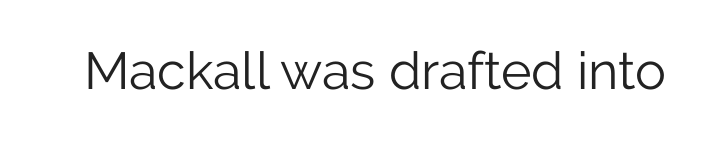
The image shows 52 px light sans-serif type, upright; set normal letter spacing, not underlined; low stroke contrast and a medium x-height.
